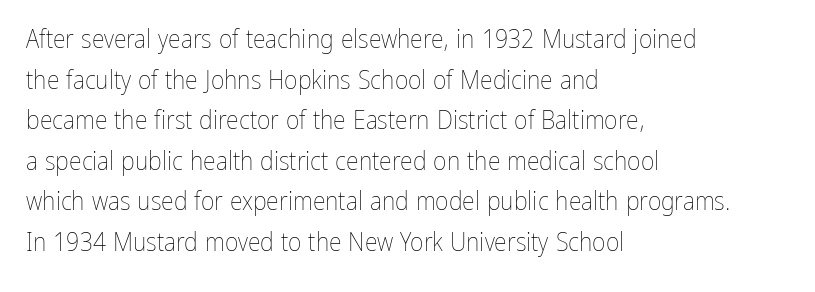
The zone under the glyphs is completely vacant. Letters have the restrained weight of plain body copy at most. Line beginnings align vertically; line endings do not. The gaps between neighbouring characters are ordinary and unremarkable.
